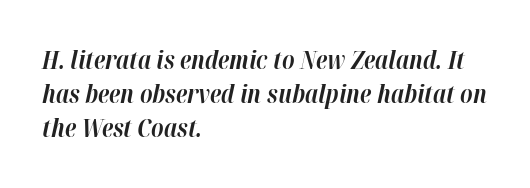
{"italic": "yes", "lean": "right", "slant_degrees": 12, "bold": "yes", "underline": "no", "align": "left", "line_spacing": "normal", "line_spacing_ratio": 1.37, "letter_spacing": "normal", "letter_spacing_em": 0.0, "glyph_px": 25}
